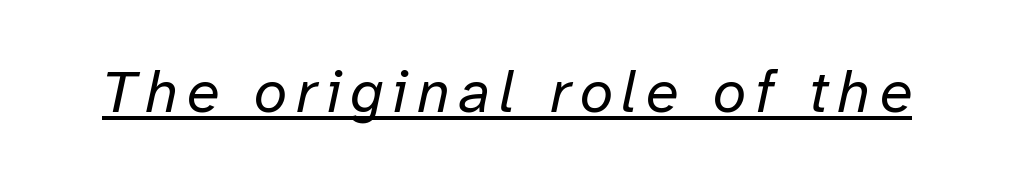
The image shows 60 px regular-weight type, italic (leaning right); set underlined; low stroke contrast and a medium x-height.
